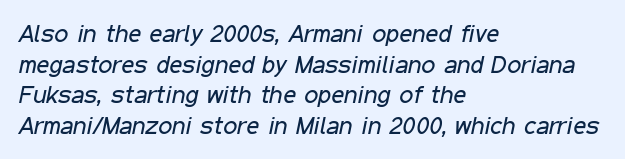
Typeset ragged right — the left edge is the straight one. Caption: standard tracking, unaltered. This sample uses an oblique cut, with every glyph tilted off the vertical. Underline: absent. Stems here are at most as thick as an everyday book face.
